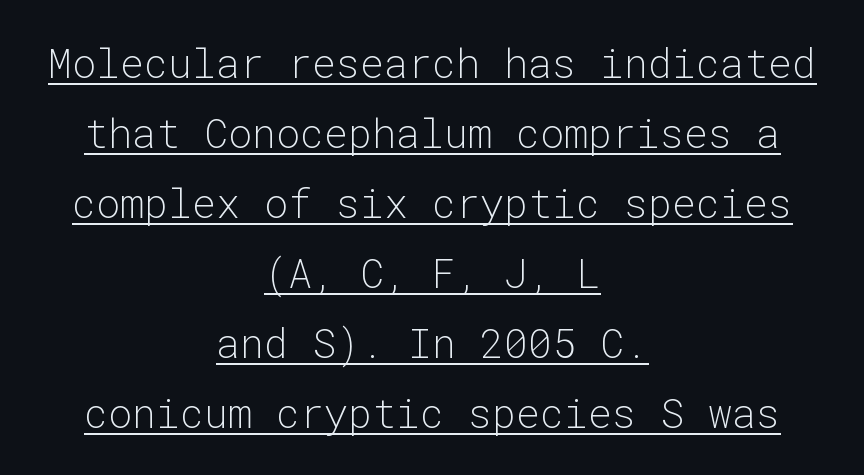
{"serif": "no", "italic": "no", "bold": "no", "weight": "light", "width": "normal", "stroke_contrast": "low", "x_height": "medium", "monospaced": "yes", "underline": "yes", "align": "center", "line_spacing_ratio": 1.75, "letter_spacing": "normal", "letter_spacing_em": 0.0, "glyph_px": 40}
